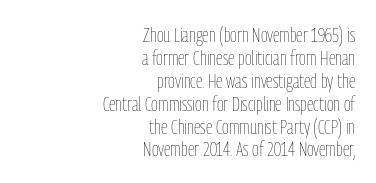
Q: Is the text bold? A: No.
Q: Is the text italic (slanted)? A: No, it is upright.
Q: Is the text underlined? A: No.
Q: How is the paragraph aligned? A: Right-aligned.
Q: Is the spacing between letters normal or unusually wide? A: Normal.
Q: Is the spacing between lines tight, normal or loose? A: Tight.
